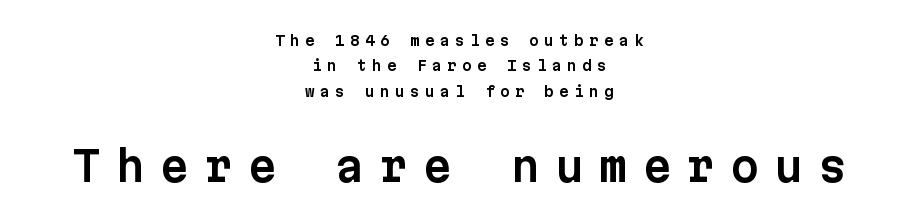
The face used here is a sans, in the tradition of grotesques and geometrics. This rendering features lettering with no underline. Note the uniform advance width — an 'i' takes as much space as an 'm'. The later block is typeset at a bigger size than the earlier block. Does the lettering tilt? It doesn't — this is upright.
